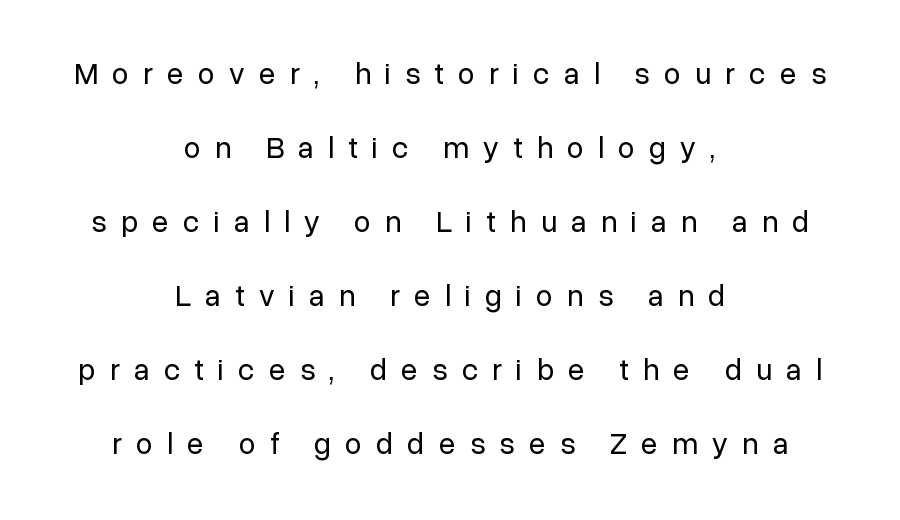
The image shows 30 px regular-weight sans-serif type, upright; set centered, loose line spacing (2.47x), unusually wide letter spacing (+0.48 em), not underlined; low stroke contrast and a medium x-height.
